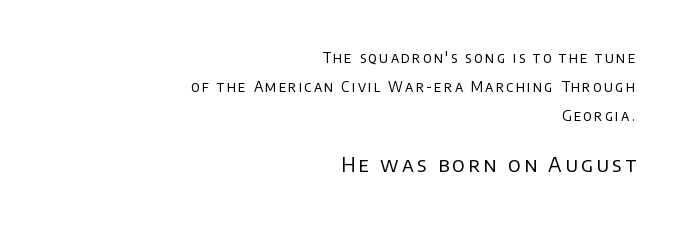
The image shows 20 px text type, upright; set right-aligned, loose line spacing (2.06x), not underlined; the second (bottom) block is 1.43x larger.
